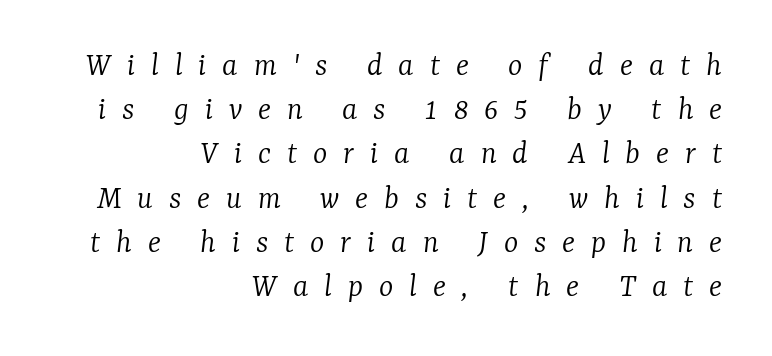
Words appear elongated and porous because spacing is wide. Horizontal bands of white between lines are of average thickness. Note the varied advance widths — an 'i' is clearly narrower than an 'm'. The foot of each line stays bare and open. Stems and bowls with no extra thickness — not bold.
